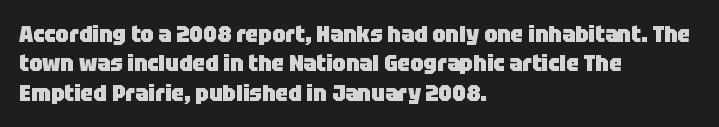
The image shows 23 px bold type, upright; set left-aligned, normal line spacing (1.28x), normal letter spacing, not underlined.
